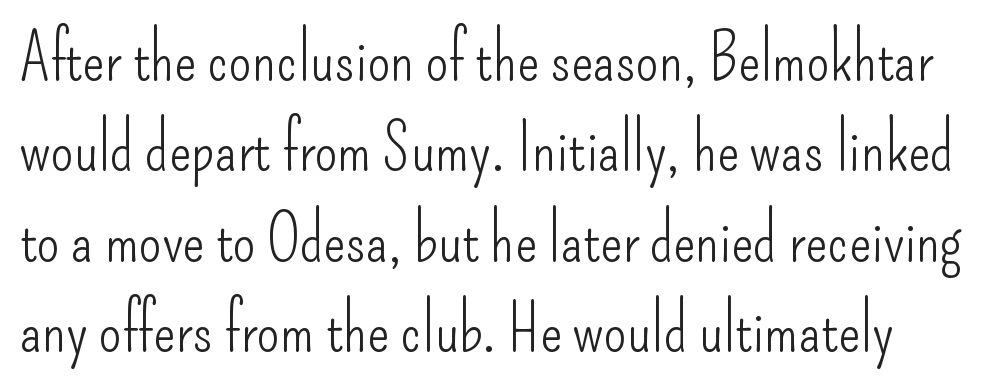
Q: Is the text bold? A: No.
Q: Is the text italic (slanted)? A: No, it is upright.
Q: Is the typeface a serif or a sans-serif typeface? A: Sans-serif.
Q: Is the text underlined? A: No.
Q: Is the spacing between letters normal or unusually wide? A: Normal.
Q: Is the spacing between lines tight, normal or loose? A: Normal.
Q: Width (condensed, normal, or wide)? A: Condensed.
Q: Stroke contrast? A: Low.
Q: x-height? A: Small.
Q: Monospaced? A: No.
